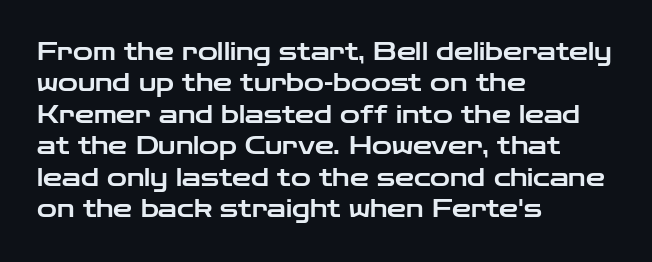
{"italic": "no", "underline": "no", "align": "left", "line_spacing": "normal", "line_spacing_ratio": 1.31, "letter_spacing": "normal", "letter_spacing_em": 0.0, "glyph_px": 24}
